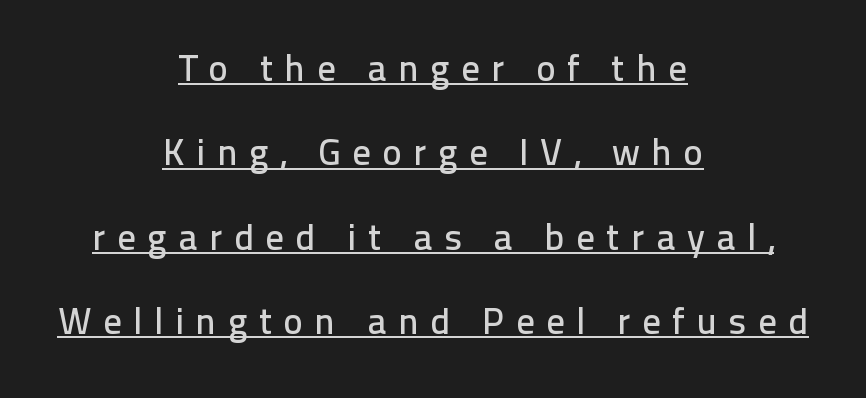
Q: Is the text italic (slanted)? A: No, it is upright.
Q: Is the typeface a serif or a sans-serif typeface? A: Sans-serif.
Q: Is the text underlined? A: Yes.
Q: How is the paragraph aligned? A: Centered.
Q: Is the spacing between letters normal or unusually wide? A: Unusually wide.
Q: Is the spacing between lines tight, normal or loose? A: Loose.
Q: Width (condensed, normal, or wide)? A: Normal.
Q: Stroke contrast? A: Low.
Q: x-height? A: Medium.
Q: Monospaced? A: No.
